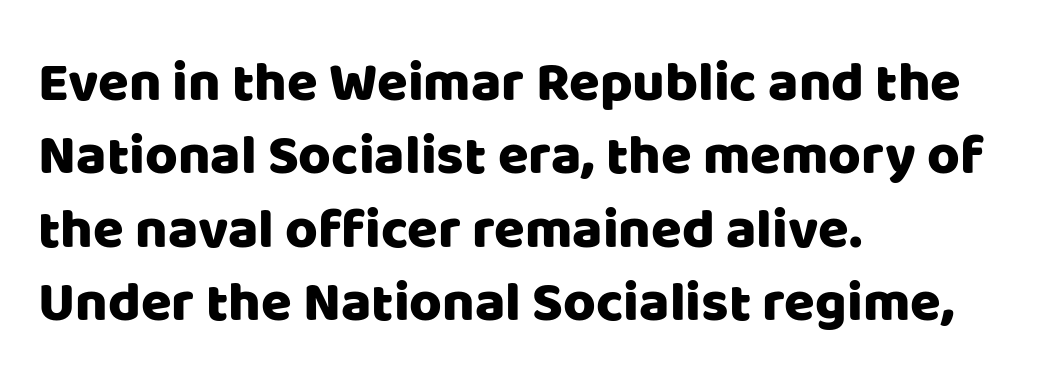
Characters remain perfectly vertical along every line. Character widths vary here, with narrow letters taking less room than wide ones. Students, observe: this is what conventionally led text looks like. In CSS terms this would be text-align: left. Examine the stroke ends and you'll find no serifs. The strip under each line holds only bare page.
